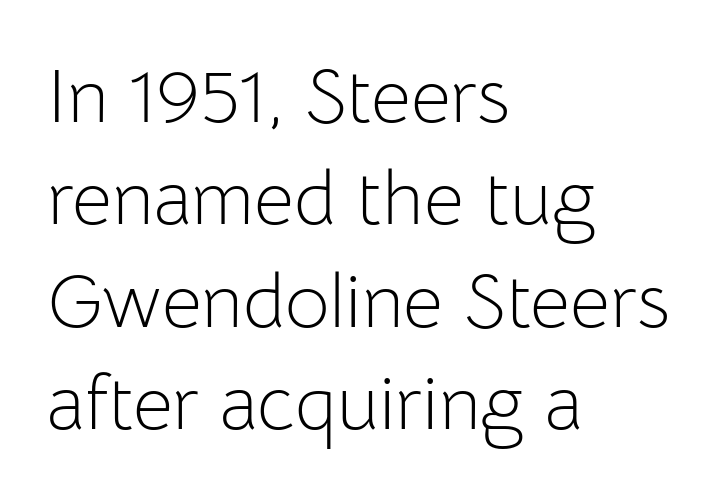
{"serif": "no", "italic": "no", "bold": "no", "weight": "light", "width": "normal", "stroke_contrast": "low", "x_height": "medium", "monospaced": "no", "underline": "no", "align": "left", "line_spacing": "normal", "line_spacing_ratio": 1.33, "letter_spacing": "normal", "letter_spacing_em": 0.0, "glyph_px": 77}
